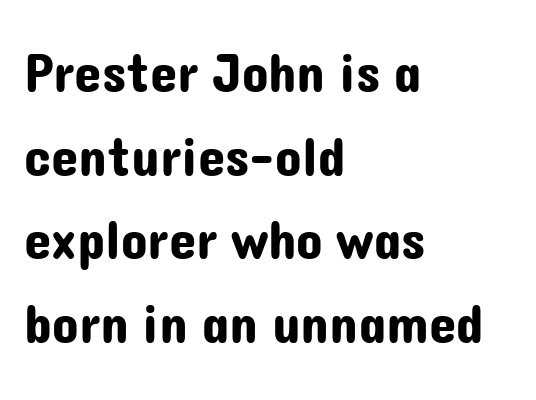
The image shows 55 px sans-serif type, upright; set left-aligned, normal line spacing (1.52x), normal letter spacing, not underlined; low stroke contrast and a medium x-height.
